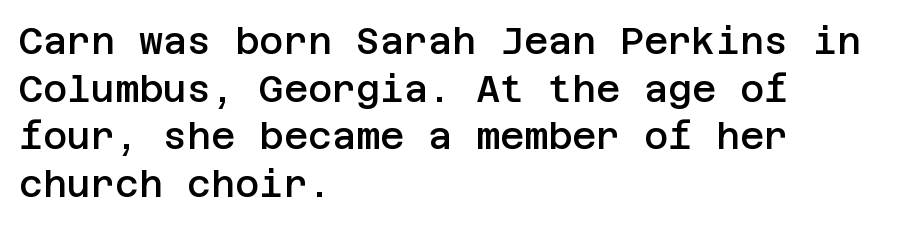
Regular leading. The type sits square on the baseline with zero lean. Every row of glyphs begins at an identical x-position on the left. Descenders are the only things crossing below the line. The horizontal fit of the characters is conventional and even. Grotesque or geometric, the face here clearly has no serifs.
